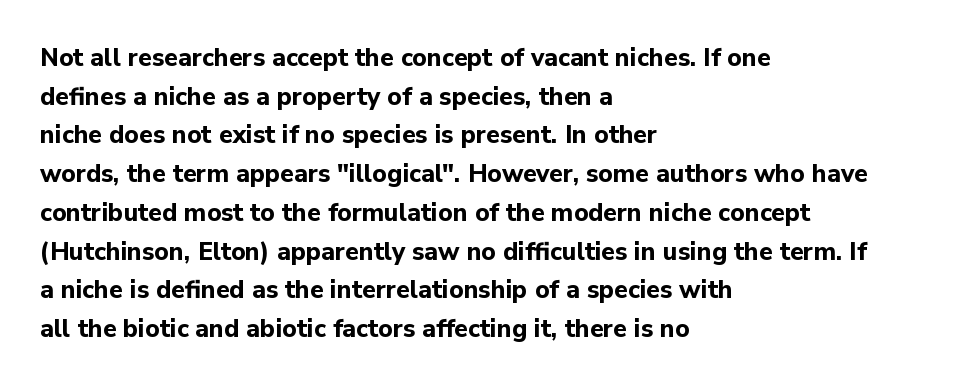
Q: Is the text bold? A: Yes.
Q: Is the text italic (slanted)? A: No, it is upright.
Q: Is the text underlined? A: No.
Q: How is the paragraph aligned? A: Left-aligned.
Q: Is the spacing between letters normal or unusually wide? A: Normal.
Q: Is the spacing between lines tight, normal or loose? A: Normal.
